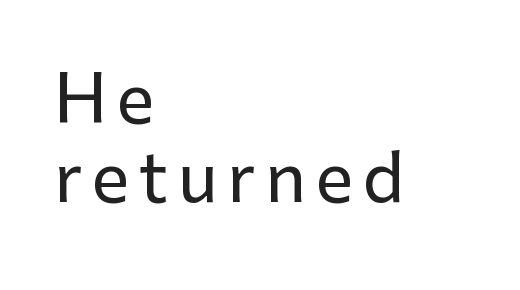
{"serif": "no", "italic": "no", "width": "normal", "stroke_contrast": "low", "x_height": "medium", "monospaced": "no", "underline": "no", "align": "left", "line_spacing_ratio": 1.18, "glyph_px": 67}
